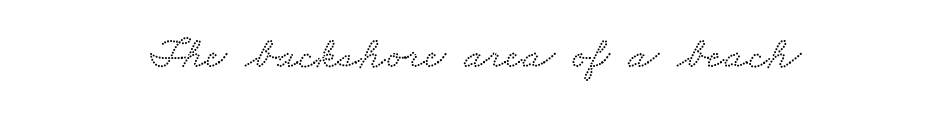
Q: Is the typeface a serif or a sans-serif typeface? A: Serif.
Q: Is the text underlined? A: No.
Q: How is the paragraph aligned? A: Centered.
Q: Is the spacing between letters normal or unusually wide? A: Normal.
Q: Width (condensed, normal, or wide)? A: Wide.
Q: Stroke contrast? A: Low.
Q: x-height? A: Small.
Q: Monospaced? A: No.
